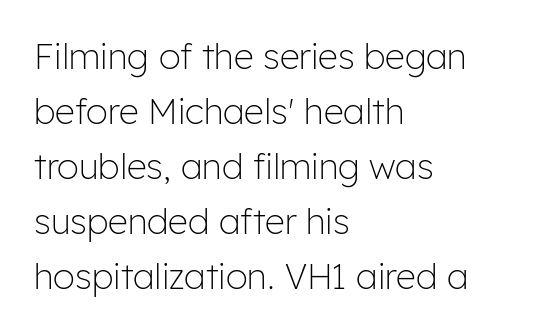
The characters display no serif detailing; their extremities are plain. Default kerning and tracking; the words read as compact shapes. The specimen reads as upright at a glance. The compositor pushed each line to the left boundary. Regarding leading, the lines here are spaced in the standard way. This reads as an unemphasized weight, regular at the heaviest.
